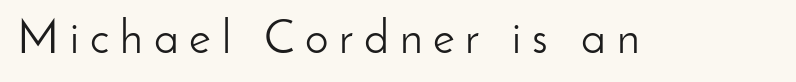
The image shows 47 px light sans-serif type, upright; set unusually wide letter spacing (+0.23 em), not underlined; low stroke contrast and a small x-height.
